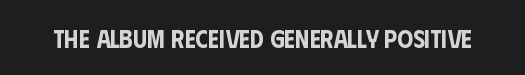
{"italic": "no", "underline": "no", "letter_spacing": "normal", "letter_spacing_em": 0.0, "glyph_px": 25}
